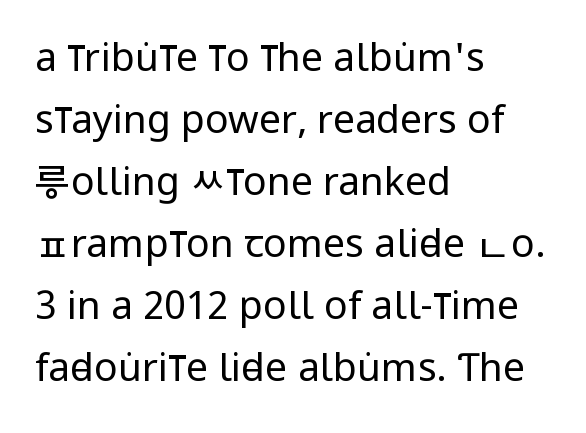
{"serif": "no", "italic": "no", "bold": "no", "weight": "regular", "width": "condensed", "stroke_contrast": "low", "x_height": "large", "monospaced": "no", "underline": "no", "align": "left", "line_spacing": "normal", "line_spacing_ratio": 1.59, "letter_spacing": "normal", "letter_spacing_em": 0.0, "glyph_px": 39}
